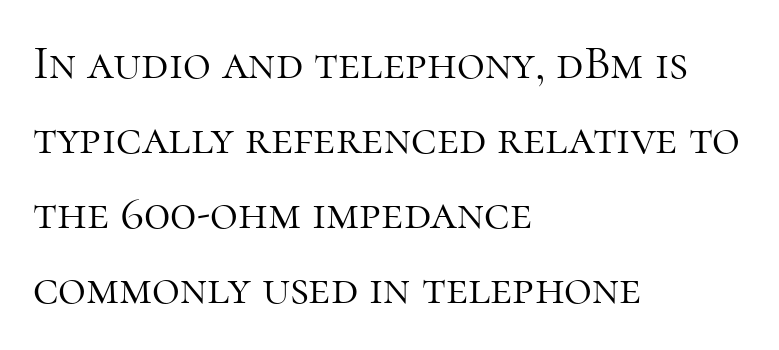
No heavy texture on the line: the type isn't bold. The horizontal fit of the characters is conventional and even. Upright lettering throughout. Spacing verdict: proportional, widths tailored to each character. Has an underline been added? It has not. Line starts are locked; line ends wander.
